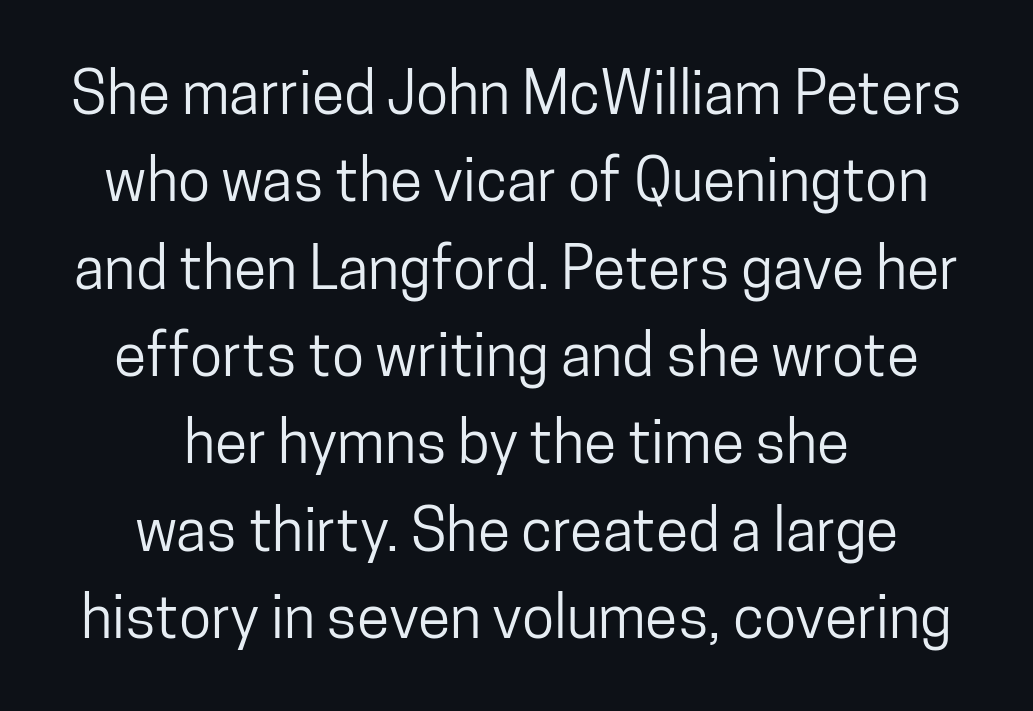
The gaps between neighbouring characters are ordinary and unremarkable. It's the straight-up-and-down kind of type. Descenders are the only things crossing below the line. A typesetter would label this face a sans. Students, observe: this is what conventionally led text looks like. The lines in this sample share a center point and differ in where they start and stop.
